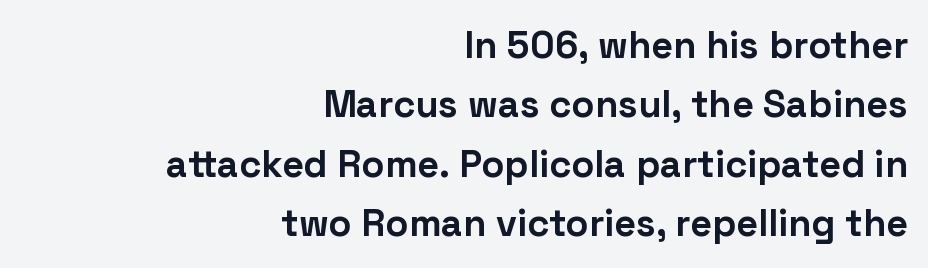
{"serif": "no", "italic": "no", "bold": "yes", "weight": "bold", "width": "normal", "stroke_contrast": "low", "x_height": "medium", "monospaced": "no", "underline": "no", "align": "right", "line_spacing": "normal", "line_spacing_ratio": 1.56, "letter_spacing": "normal", "letter_spacing_em": 0.0, "glyph_px": 38}
